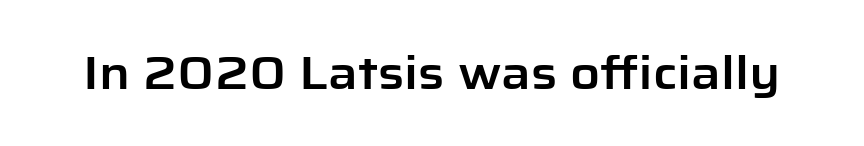
Q: Is the text italic (slanted)? A: No, it is upright.
Q: Is the typeface a serif or a sans-serif typeface? A: Sans-serif.
Q: Is the text underlined? A: No.
Q: Is the spacing between letters normal or unusually wide? A: Normal.
Q: Width (condensed, normal, or wide)? A: Normal.
Q: Stroke contrast? A: Low.
Q: x-height? A: Medium.
Q: Monospaced? A: No.
